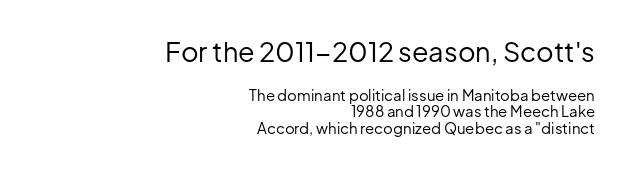
{"italic": "no", "bold": "no", "underline": "no", "align": "right", "line_spacing": "tight", "line_spacing_ratio": 1.11, "letter_spacing": "normal", "letter_spacing_em": 0.0, "larger_block": "first", "size_ratio": 1.8, "glyph_px": 27}
